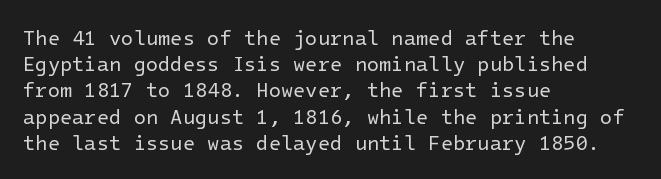
The image shows 20 px text type, upright; set left-aligned, normal line spacing (1.31x), normal letter spacing, not underlined.
